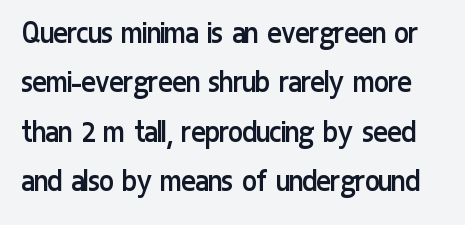
{"serif": "no", "italic": "no", "bold": "no", "weight": "regular", "width": "condensed", "stroke_contrast": "low", "x_height": "medium", "monospaced": "no", "underline": "no", "line_spacing": "normal", "line_spacing_ratio": 1.45, "letter_spacing": "normal", "letter_spacing_em": 0.0, "glyph_px": 34}
